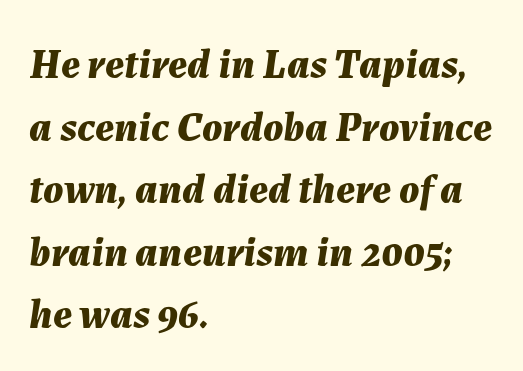
{"italic": "yes", "lean": "right", "slant_degrees": 7, "bold": "yes", "weight": "bold", "width": "normal", "stroke_contrast": "medium", "x_height": "medium", "monospaced": "no", "underline": "no", "align": "left", "line_spacing": "normal", "line_spacing_ratio": 1.49, "letter_spacing": "normal", "letter_spacing_em": 0.0, "glyph_px": 42}
